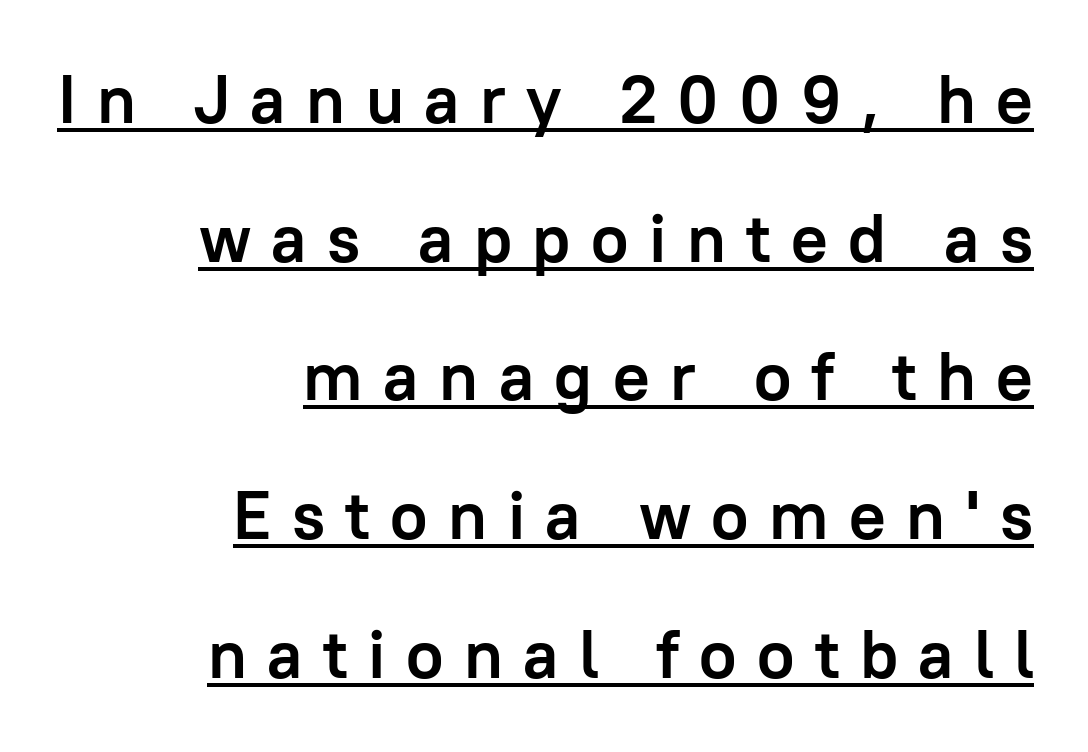
{"serif": "no", "italic": "no", "bold": "yes", "weight": "semibold", "width": "normal", "stroke_contrast": "low", "x_height": "medium", "monospaced": "no", "underline": "yes", "align": "right", "line_spacing": "loose", "line_spacing_ratio": 2.04, "letter_spacing": "wide", "letter_spacing_em": 0.3, "glyph_px": 68}
